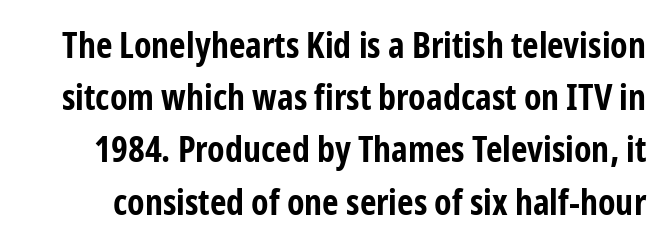
Q: Is the text bold? A: Yes.
Q: Is the text italic (slanted)? A: No, it is upright.
Q: Is the typeface a serif or a sans-serif typeface? A: Sans-serif.
Q: Is the text underlined? A: No.
Q: Is the spacing between letters normal or unusually wide? A: Normal.
Q: Is the spacing between lines tight, normal or loose? A: Normal.
Q: Width (condensed, normal, or wide)? A: Condensed.
Q: Stroke contrast? A: Low.
Q: x-height? A: Medium.
Q: Monospaced? A: No.
